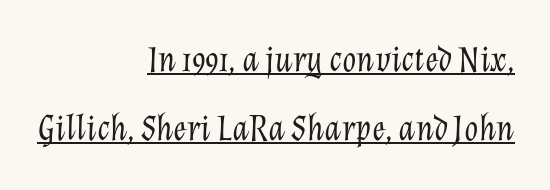
The image shows 36 px light type, italic (leaning right); set right-aligned, loose line spacing (1.93x), normal letter spacing, underlined; low stroke contrast and a medium x-height.
